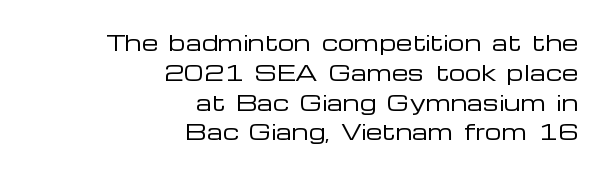
{"italic": "no", "bold": "no", "underline": "no", "align": "right", "line_spacing": "normal", "line_spacing_ratio": 1.42, "letter_spacing": "normal", "letter_spacing_em": 0.0, "glyph_px": 21}
